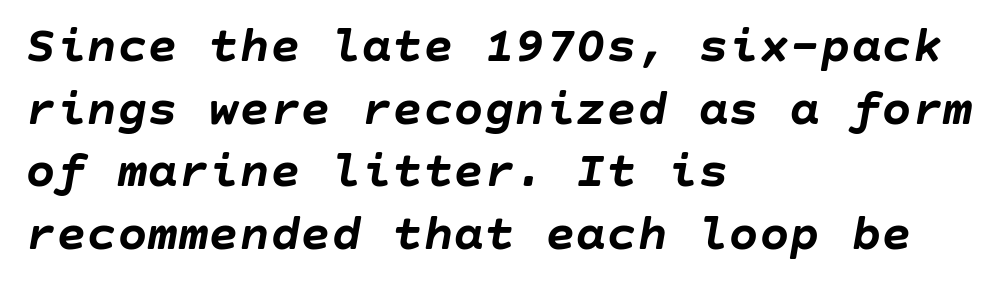
The specimen omits any rule beneath the text block's lines. These lines are set flush left with a ragged right edge. Tracking value appears to be zero — textbook default spacing. Weight: bold. When letters slant like this, we call the style italic.
